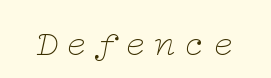
The image shows 36 px thin, wide serif type, italic (leaning right); set unusually wide letter spacing (+0.22 em), not underlined; low stroke contrast and a medium x-height.
